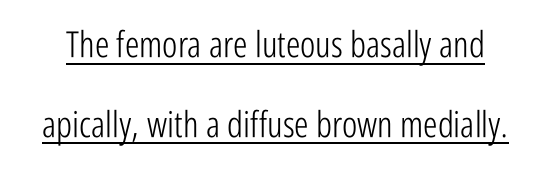
Q: Is the text bold? A: No.
Q: Is the text italic (slanted)? A: No, it is upright.
Q: Is the typeface a serif or a sans-serif typeface? A: Sans-serif.
Q: Is the text underlined? A: Yes.
Q: Is the spacing between letters normal or unusually wide? A: Normal.
Q: Is the spacing between lines tight, normal or loose? A: Loose.
Q: Width (condensed, normal, or wide)? A: Condensed.
Q: Stroke contrast? A: Low.
Q: x-height? A: Medium.
Q: Monospaced? A: No.
